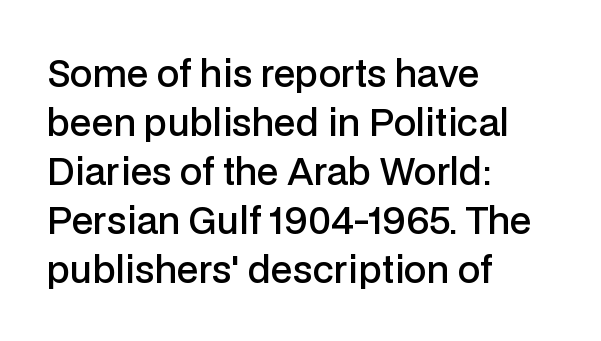
Every stem runs plumb, perpendicular to the baseline. The strip under each line holds only bare page. What weight is shown? A semibold, between regular and bold. Observe the absence of serifs on each vertical stroke in this sample. In terms of letterspacing, this is plain default setting. Rows of type keep a routine distance in the vertical direction.
